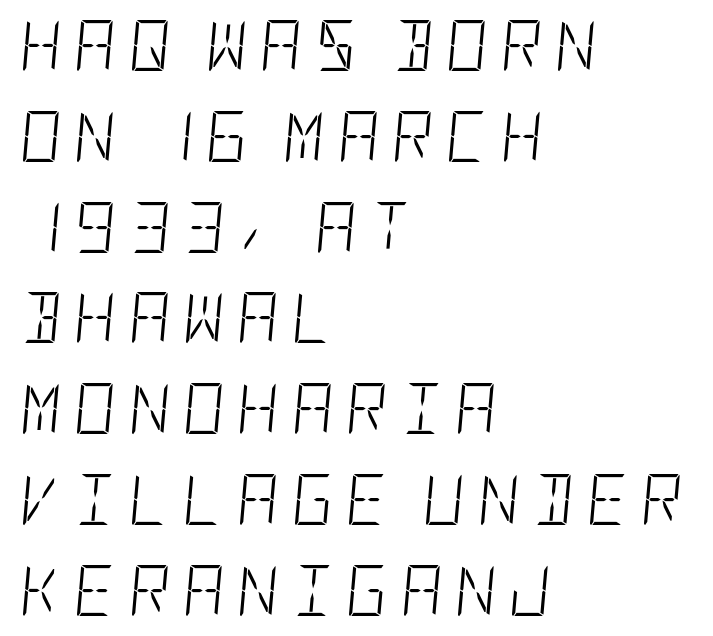
Substantial extra tracking has been applied to these lines. Plain, unruled lines of type. No chunkiness to these letters — they're not bold. The compositor pushed each line to the left boundary.
